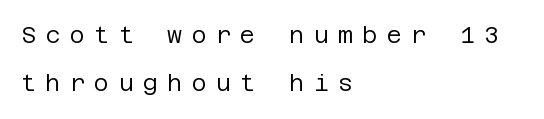
Q: Is the text bold? A: No.
Q: Is the text italic (slanted)? A: No, it is upright.
Q: Is the text underlined? A: No.
Q: How is the paragraph aligned? A: Left-aligned.
Q: Is the spacing between letters normal or unusually wide? A: Unusually wide.
Q: Is the spacing between lines tight, normal or loose? A: Loose.
